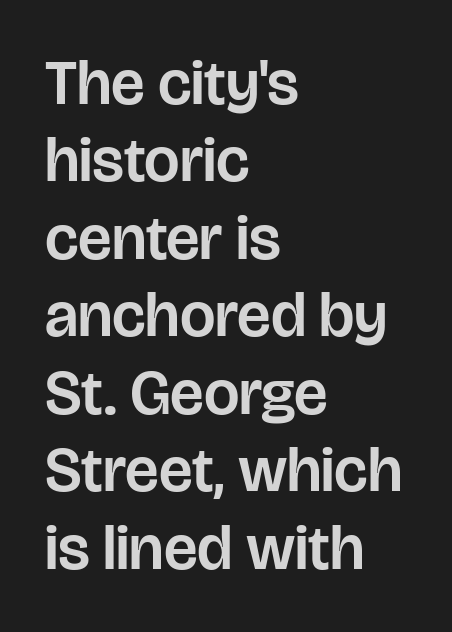
{"serif": "no", "italic": "no", "width": "normal", "stroke_contrast": "low", "x_height": "large", "monospaced": "no", "underline": "no", "align": "left", "line_spacing_ratio": 1.23, "letter_spacing": "normal", "letter_spacing_em": 0.0, "glyph_px": 63}
